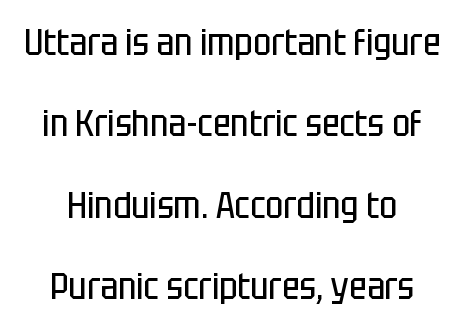
Q: Is the text bold? A: No.
Q: Is the text italic (slanted)? A: No, it is upright.
Q: Is the typeface a serif or a sans-serif typeface? A: Sans-serif.
Q: Is the text underlined? A: No.
Q: How is the paragraph aligned? A: Centered.
Q: Is the spacing between letters normal or unusually wide? A: Normal.
Q: Is the spacing between lines tight, normal or loose? A: Loose.
Q: Width (condensed, normal, or wide)? A: Condensed.
Q: Stroke contrast? A: Low.
Q: x-height? A: Large.
Q: Monospaced? A: No.
